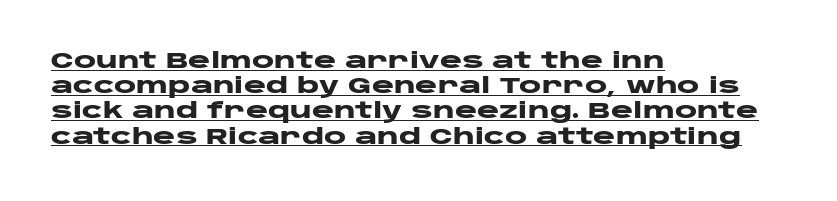
Q: Is the text bold? A: Yes.
Q: Is the text italic (slanted)? A: No, it is upright.
Q: Is the text underlined? A: Yes.
Q: How is the paragraph aligned? A: Left-aligned.
Q: Is the spacing between letters normal or unusually wide? A: Normal.
